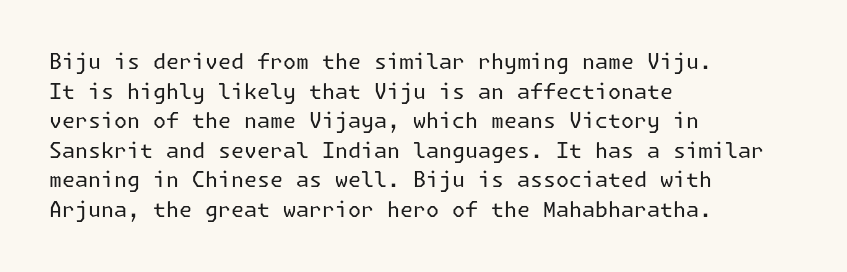
Quick note: underline off. Do the letters lean? They stand straight. The text block is weighted toward the left margin, trailing off unevenly rightward. This rendering leaves character spacing at its baseline value. Vertical spacing — default.
